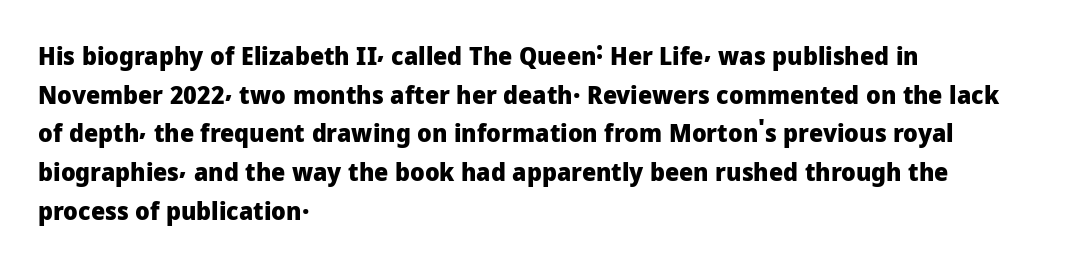
The image shows 25 px bold type, upright; set left-aligned, normal line spacing (1.55x), normal letter spacing, not underlined.
